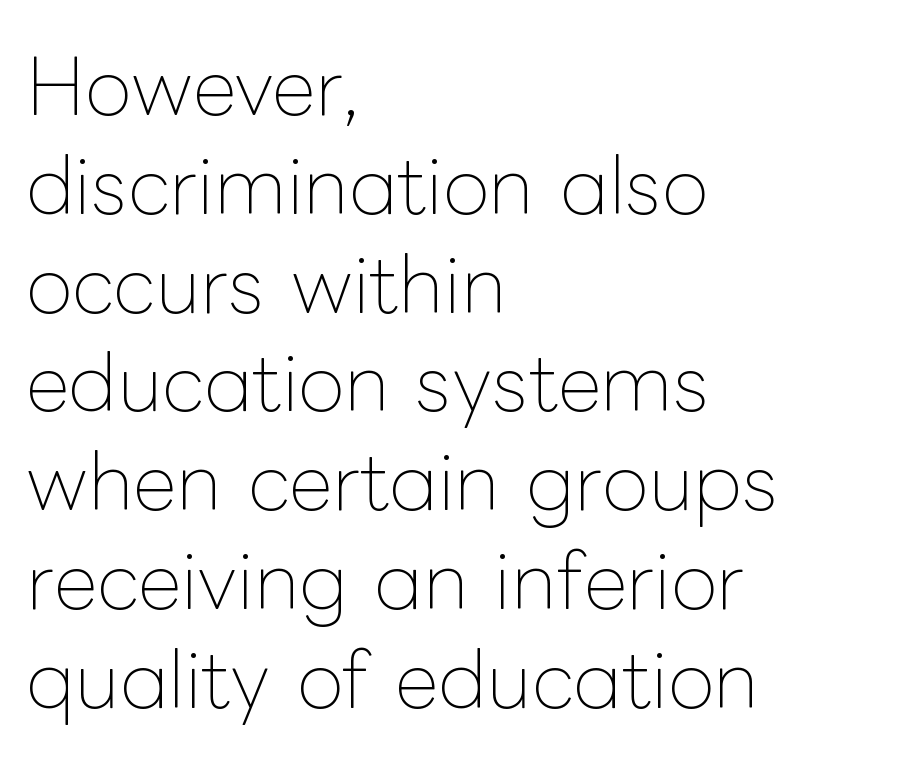
The image shows 76 px thin type, upright; set left-aligned, normal line spacing (1.3x), normal letter spacing, not underlined; low stroke contrast and a medium x-height.
